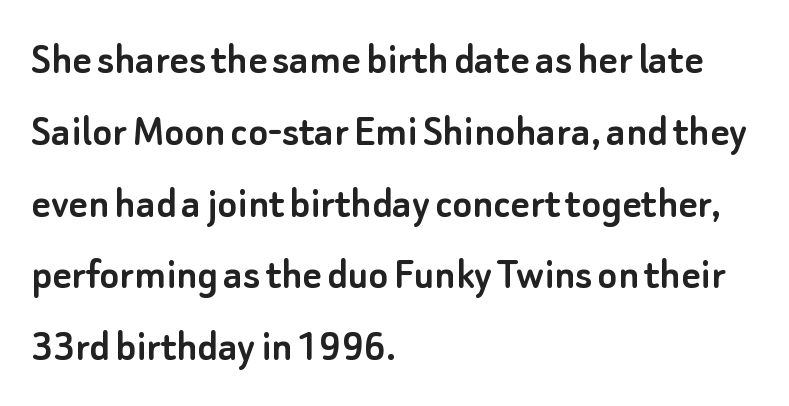
{"serif": "no", "italic": "no", "width": "normal", "stroke_contrast": "low", "x_height": "small", "monospaced": "no", "underline": "no", "align": "left", "line_spacing": "normal", "line_spacing_ratio": 1.56, "letter_spacing": "normal", "letter_spacing_em": 0.0, "glyph_px": 46}
